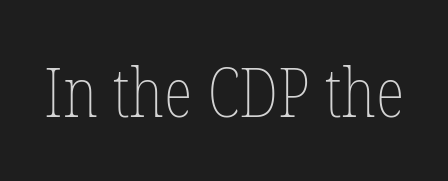
Each letter keeps its own natural width here, so spacing adapts to shape. The lettering holds an erect, upright posture throughout. Letter spacing: default. No extra ink here — the face is not bold. Descenders are the only things crossing below the line.
